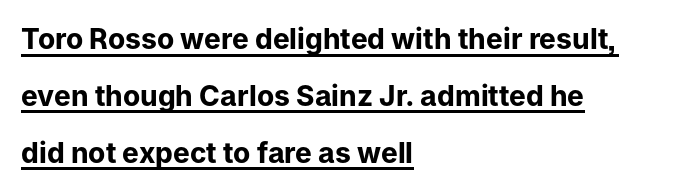
The image shows 28 px bold sans-serif type, upright; set left-aligned, loose line spacing (2.03x), normal letter spacing, underlined; low stroke contrast and a medium x-height.
